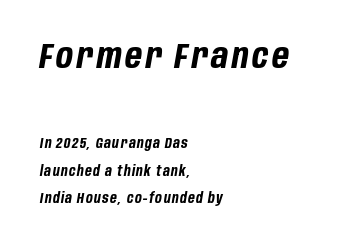
Q: Is the text bold? A: Yes.
Q: Is the text italic (slanted)? A: Yes, it leans right by about 10 degrees.
Q: Is the text underlined? A: No.
Q: How is the paragraph aligned? A: Left-aligned.
Q: Is the spacing between lines tight, normal or loose? A: Loose.
Q: Which block of text is set in a larger size, the first (top) or the second (bottom)? A: The first (top) one.
Q: Width (condensed, normal, or wide)? A: Condensed.
Q: Stroke contrast? A: Low.
Q: x-height? A: Large.
Q: Monospaced? A: No.
